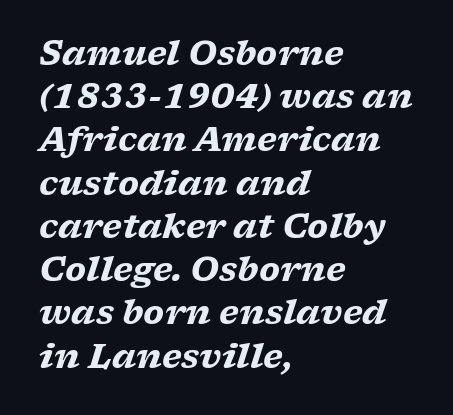
Q: Is the text bold? A: Yes.
Q: Is the text italic (slanted)? A: Yes, it leans right by about 17 degrees.
Q: Is the typeface a serif or a sans-serif typeface? A: Serif.
Q: Is the text underlined? A: No.
Q: How is the paragraph aligned? A: Left-aligned.
Q: Is the spacing between letters normal or unusually wide? A: Normal.
Q: Is the spacing between lines tight, normal or loose? A: Normal.
Q: Width (condensed, normal, or wide)? A: Wide.
Q: Stroke contrast? A: Low.
Q: x-height? A: Medium.
Q: Monospaced? A: No.
